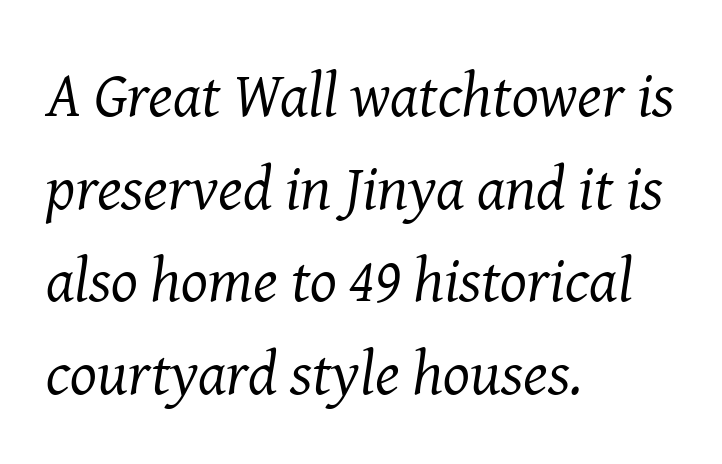
The image shows 63 px regular-weight serif type, italic (leaning right); set left-aligned, normal line spacing (1.47x), normal letter spacing, not underlined; medium stroke contrast and a medium x-height.
